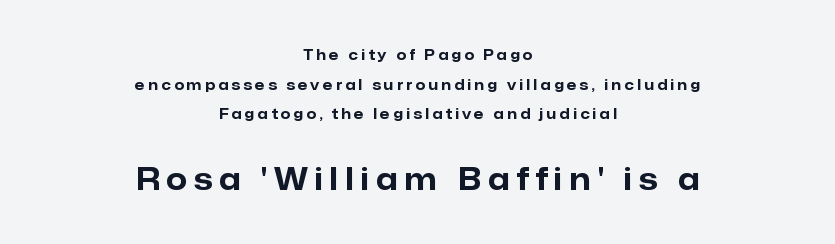
{"serif": "no", "italic": "no", "bold": "yes", "weight": "bold", "width": "normal", "stroke_contrast": "low", "x_height": "medium", "monospaced": "no", "underline": "no", "align": "center", "line_spacing": "loose", "line_spacing_ratio": 2.11, "letter_spacing": "wide", "letter_spacing_em": 0.24, "larger_block": "second", "size_ratio": 2.14, "glyph_px": 30}
